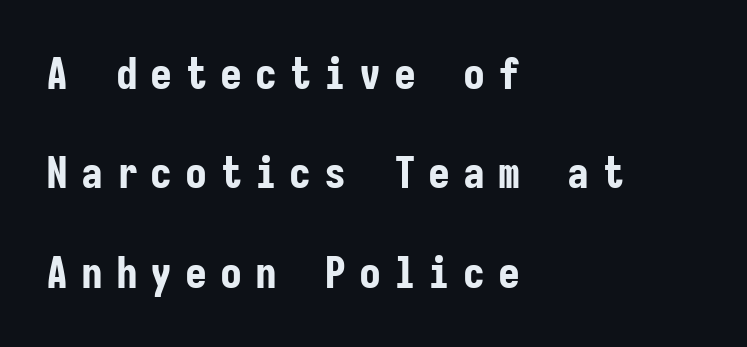
The image shows 44 px bold, condensed sans-serif type, upright, monospaced; set left-aligned, loose line spacing (2.26x), unusually wide letter spacing (+0.29 em), not underlined; low stroke contrast and a medium x-height.
